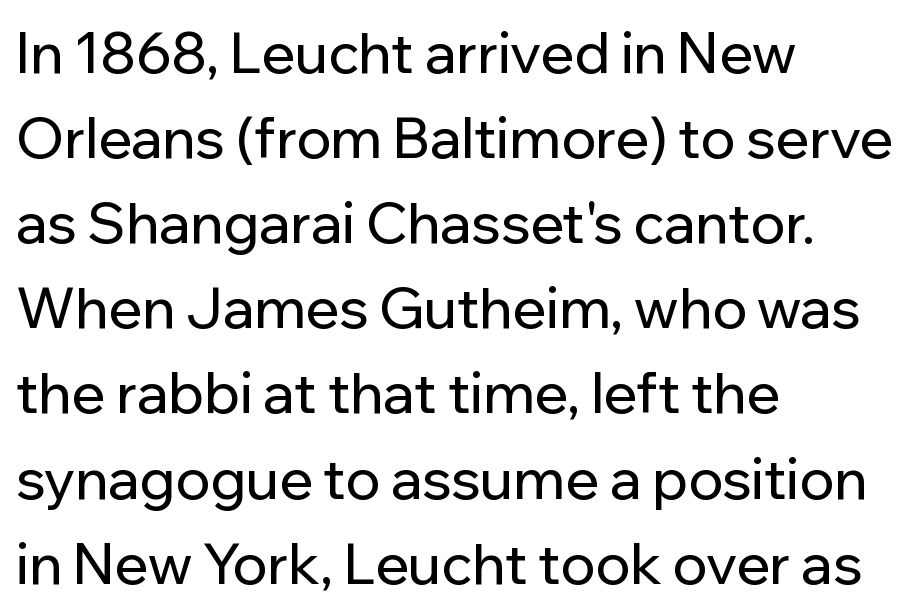
Q: Is the text italic (slanted)? A: No, it is upright.
Q: Is the typeface a serif or a sans-serif typeface? A: Sans-serif.
Q: Is the text underlined? A: No.
Q: How is the paragraph aligned? A: Left-aligned.
Q: Is the spacing between letters normal or unusually wide? A: Normal.
Q: Is the spacing between lines tight, normal or loose? A: Normal.
Q: Width (condensed, normal, or wide)? A: Normal.
Q: Stroke contrast? A: Low.
Q: x-height? A: Medium.
Q: Monospaced? A: No.
